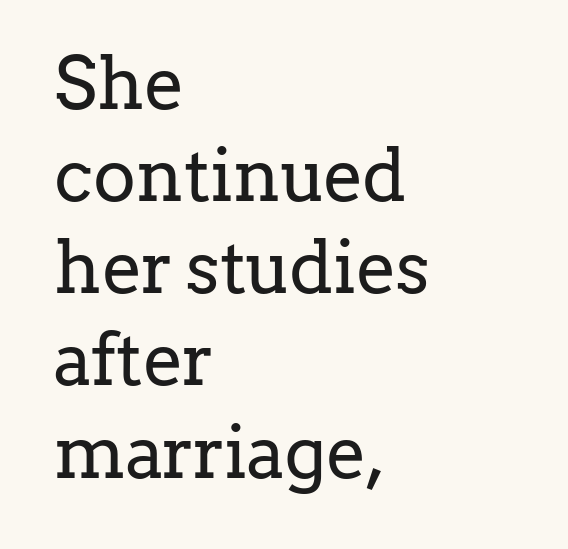
Q: Is the text bold? A: No.
Q: Is the text italic (slanted)? A: No, it is upright.
Q: Is the typeface a serif or a sans-serif typeface? A: Serif.
Q: Is the text underlined? A: No.
Q: How is the paragraph aligned? A: Left-aligned.
Q: Is the spacing between letters normal or unusually wide? A: Normal.
Q: Is the spacing between lines tight, normal or loose? A: Normal.
Q: Width (condensed, normal, or wide)? A: Normal.
Q: Stroke contrast? A: Low.
Q: x-height? A: Medium.
Q: Monospaced? A: No.
